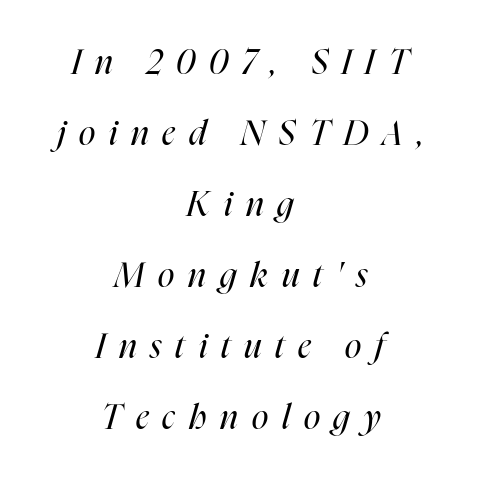
{"italic": "yes", "lean": "right", "slant_degrees": 16, "bold": "no", "weight": "regular", "width": "condensed", "stroke_contrast": "high", "x_height": "medium", "monospaced": "no", "underline": "no", "align": "center", "line_spacing": "loose", "line_spacing_ratio": 2.09, "letter_spacing": "wide", "letter_spacing_em": 0.41, "glyph_px": 34}
